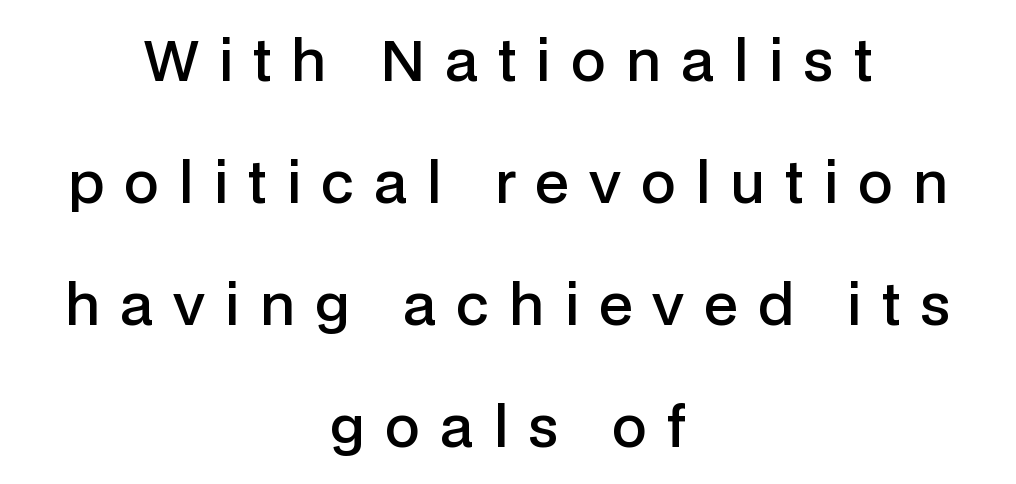
Q: Is the text bold? A: Semi-bold.
Q: Is the text italic (slanted)? A: No, it is upright.
Q: Is the typeface a serif or a sans-serif typeface? A: Sans-serif.
Q: Is the text underlined? A: No.
Q: How is the paragraph aligned? A: Centered.
Q: Is the spacing between letters normal or unusually wide? A: Unusually wide.
Q: Is the spacing between lines tight, normal or loose? A: Loose.
Q: Width (condensed, normal, or wide)? A: Normal.
Q: Stroke contrast? A: Low.
Q: x-height? A: Medium.
Q: Monospaced? A: No.
